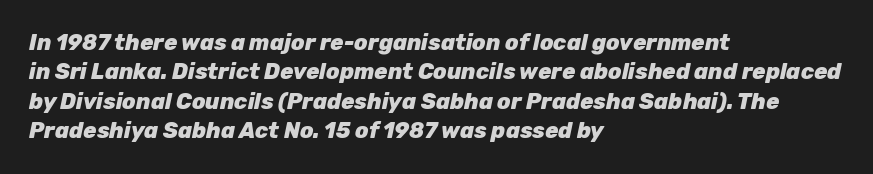
The image shows 22 px bold type, italic (leaning right); set left-aligned, normal line spacing (1.34x), normal letter spacing, not underlined.
